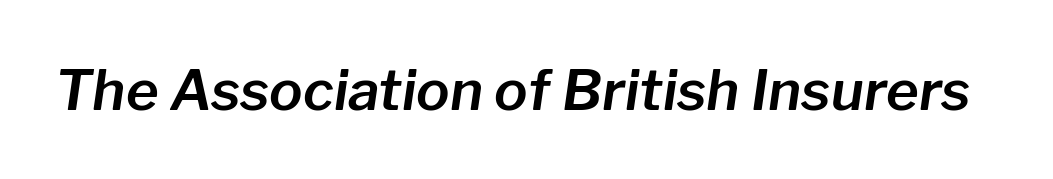
{"italic": "yes", "lean": "right", "slant_degrees": 8, "width": "normal", "stroke_contrast": "low", "x_height": "medium", "monospaced": "no", "underline": "no", "letter_spacing": "normal", "letter_spacing_em": 0.0, "glyph_px": 56}
